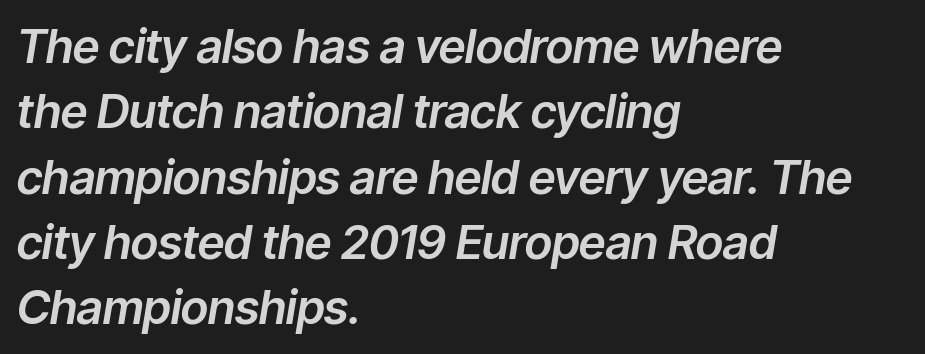
{"italic": "yes", "lean": "right", "slant_degrees": 9, "width": "normal", "stroke_contrast": "low", "x_height": "medium", "monospaced": "no", "underline": "no", "align": "left", "line_spacing": "normal", "line_spacing_ratio": 1.39, "letter_spacing": "normal", "letter_spacing_em": 0.0, "glyph_px": 47}
